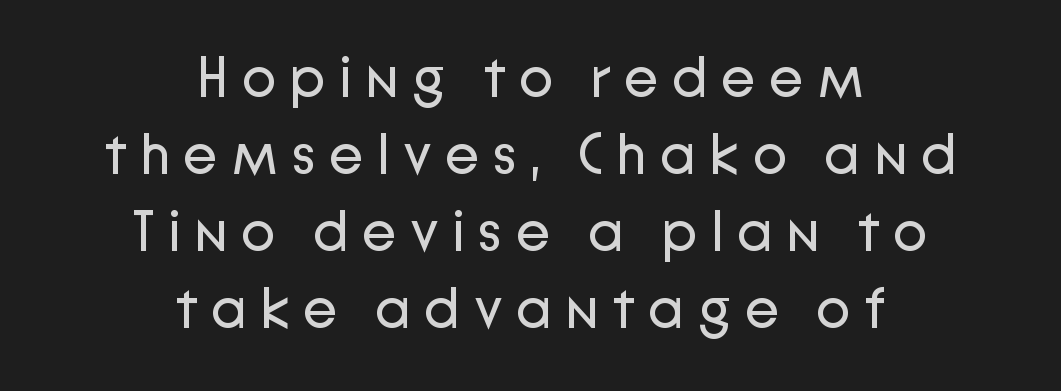
The image shows 57 px regular-weight sans-serif type, upright; set centered, normal line spacing (1.35x), unusually wide letter spacing (+0.23 em), not underlined; low stroke contrast and a medium x-height.
